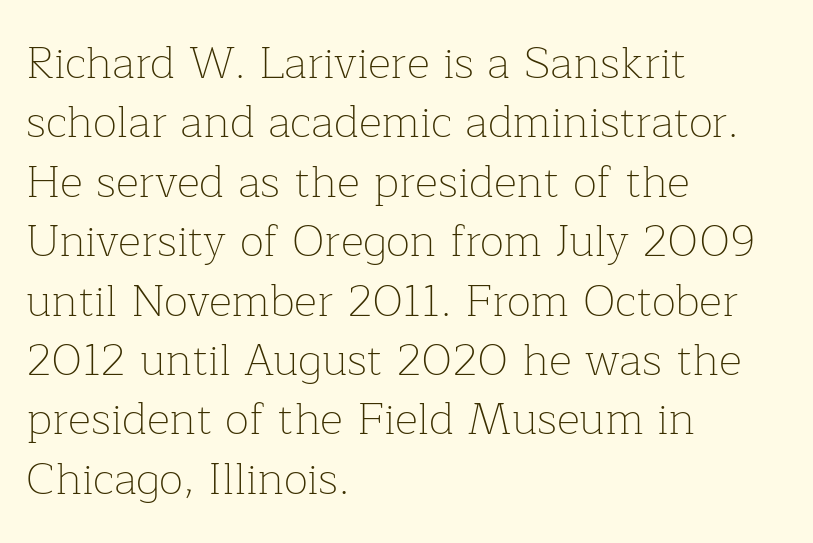
Q: Is the text bold? A: No.
Q: Is the text italic (slanted)? A: No, it is upright.
Q: Is the typeface a serif or a sans-serif typeface? A: Serif.
Q: Is the text underlined? A: No.
Q: How is the paragraph aligned? A: Left-aligned.
Q: Is the spacing between letters normal or unusually wide? A: Normal.
Q: Is the spacing between lines tight, normal or loose? A: Normal.
Q: Width (condensed, normal, or wide)? A: Normal.
Q: Stroke contrast? A: Low.
Q: x-height? A: Medium.
Q: Monospaced? A: No.
